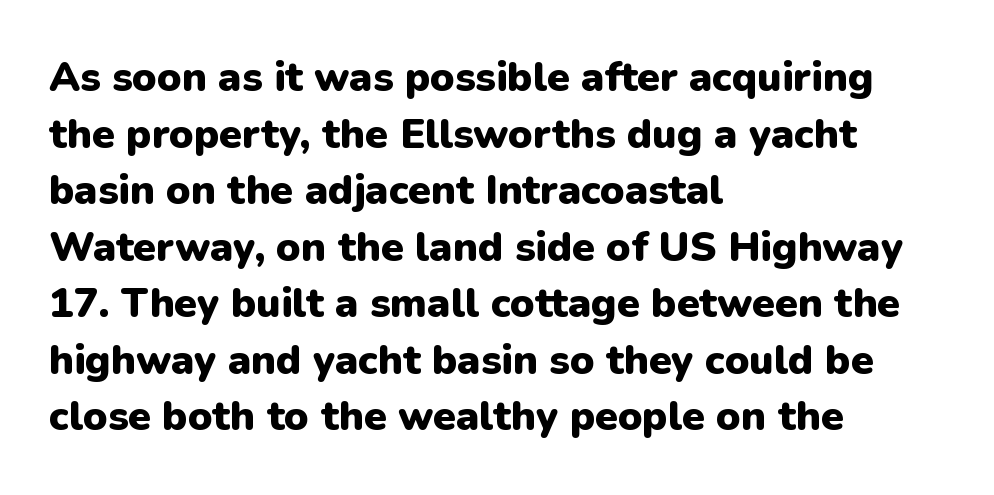
The image shows 41 px heavy sans-serif type, upright; set left-aligned, normal line spacing (1.38x), normal letter spacing, not underlined; low stroke contrast and a medium x-height.
